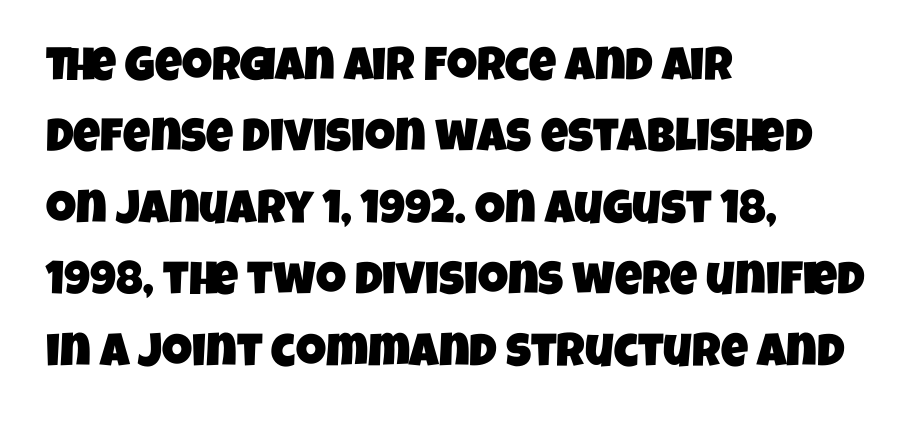
{"serif": "no", "width": "condensed", "stroke_contrast": "low", "x_height": "large", "monospaced": "no", "underline": "no", "align": "left", "line_spacing": "normal", "line_spacing_ratio": 1.52, "letter_spacing": "normal", "letter_spacing_em": 0.0, "glyph_px": 47}
